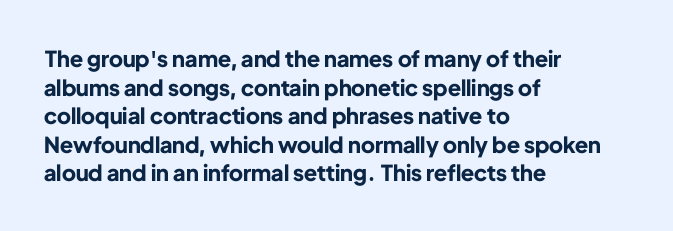
Q: Is the text bold? A: Yes.
Q: Is the text italic (slanted)? A: No, it is upright.
Q: Is the text underlined? A: No.
Q: How is the paragraph aligned? A: Left-aligned.
Q: Is the spacing between letters normal or unusually wide? A: Normal.
Q: Is the spacing between lines tight, normal or loose? A: Normal.
